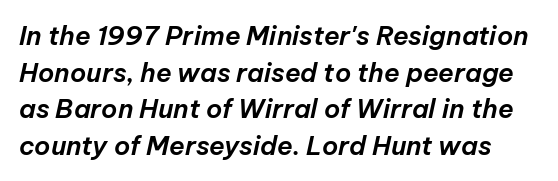
Q: Is the text italic (slanted)? A: Yes, it leans right by about 12 degrees.
Q: Is the text underlined? A: No.
Q: Is the spacing between letters normal or unusually wide? A: Normal.
Q: Is the spacing between lines tight, normal or loose? A: Normal.
